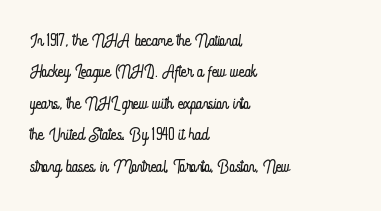
Q: Is the text bold? A: No.
Q: Is the text underlined? A: No.
Q: How is the paragraph aligned? A: Left-aligned.
Q: Is the spacing between letters normal or unusually wide? A: Normal.
Q: Is the spacing between lines tight, normal or loose? A: Normal.
